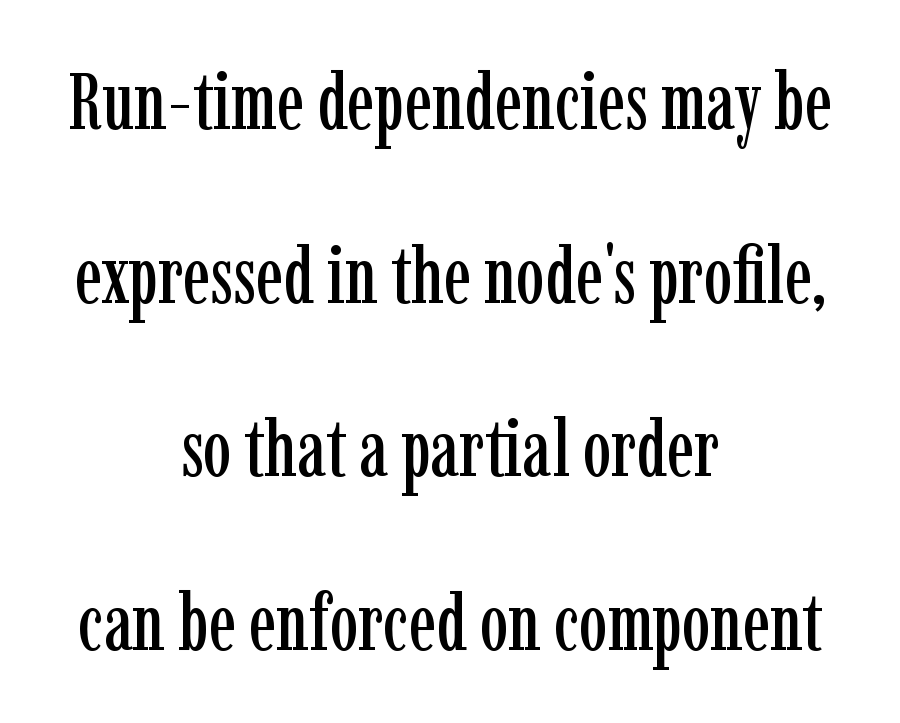
Q: Is the text italic (slanted)? A: No, it is upright.
Q: Is the typeface a serif or a sans-serif typeface? A: Serif.
Q: Is the text underlined? A: No.
Q: How is the paragraph aligned? A: Centered.
Q: Is the spacing between letters normal or unusually wide? A: Normal.
Q: Is the spacing between lines tight, normal or loose? A: Loose.
Q: Width (condensed, normal, or wide)? A: Condensed.
Q: Stroke contrast? A: Low.
Q: x-height? A: Medium.
Q: Monospaced? A: No.
